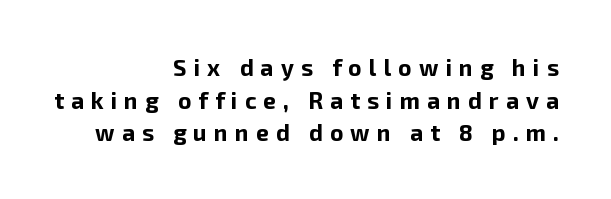
Q: Is the text bold? A: Yes.
Q: Is the text italic (slanted)? A: No, it is upright.
Q: Is the text underlined? A: No.
Q: How is the paragraph aligned? A: Right-aligned.
Q: Is the spacing between letters normal or unusually wide? A: Unusually wide.
Q: Is the spacing between lines tight, normal or loose? A: Normal.
